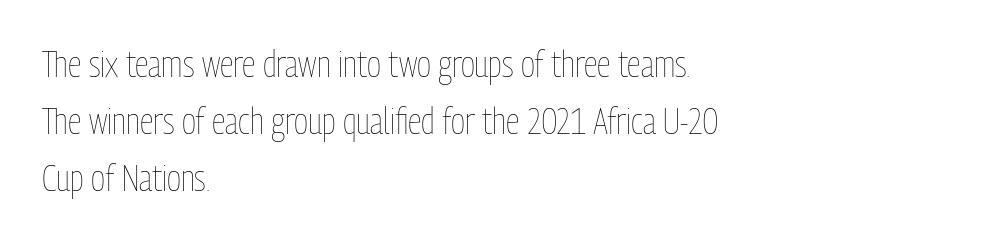
{"italic": "no", "bold": "no", "weight": "thin", "width": "condensed", "stroke_contrast": "low", "x_height": "medium", "monospaced": "no", "underline": "no", "align": "left", "line_spacing": "normal", "line_spacing_ratio": 1.58, "letter_spacing": "normal", "letter_spacing_em": 0.0, "glyph_px": 36}
